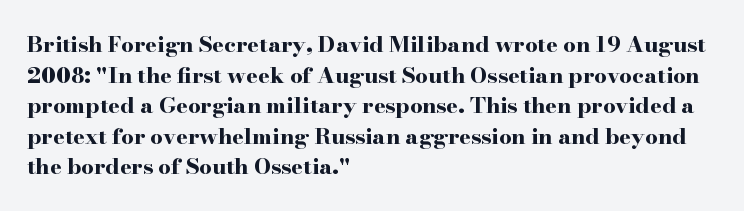
If you drew a line through each stem, it would be perfectly vertical. A normal amount of white space separates one row of letters from the next. Unmarked baselines from the first word to the last. Pretty heavy lettering here — definitely bold. The paragraph has a hard left edge and a soft right edge. These lines keep a tight, regular rhythm from letter to letter.
